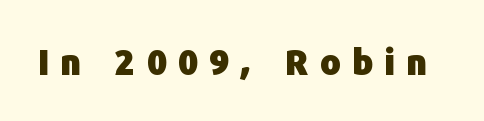
The image shows 34 px heavy sans-serif type, upright; set unusually wide letter spacing (+0.35 em), not underlined; low stroke contrast and a medium x-height.
